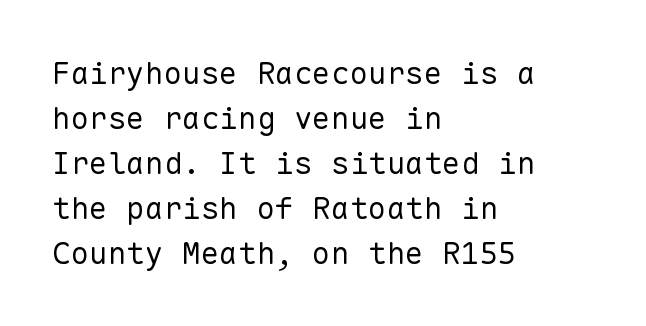
Q: Is the text bold? A: No.
Q: Is the text italic (slanted)? A: No, it is upright.
Q: Is the typeface a serif or a sans-serif typeface? A: Sans-serif.
Q: Is the text underlined? A: No.
Q: How is the paragraph aligned? A: Left-aligned.
Q: Is the spacing between letters normal or unusually wide? A: Normal.
Q: Is the spacing between lines tight, normal or loose? A: Normal.
Q: Width (condensed, normal, or wide)? A: Normal.
Q: Stroke contrast? A: Low.
Q: x-height? A: Medium.
Q: Monospaced? A: Yes.
